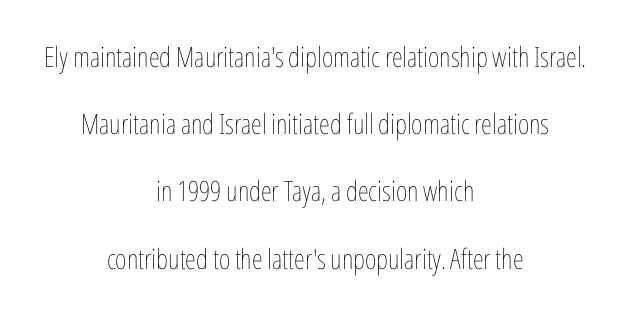
The image shows 28 px thin, condensed type, upright; set centered, loose line spacing (2.4x), normal letter spacing, not underlined; low stroke contrast and a medium x-height.
